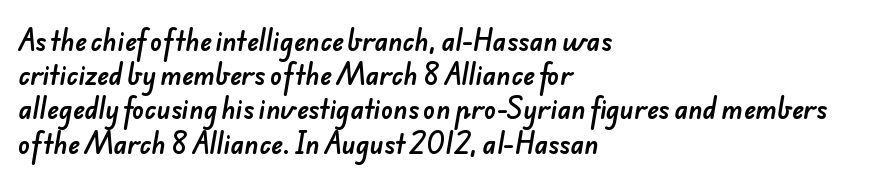
The paragraph has a hard left edge and a soft right edge. The glyphs are unaccompanied by any horizontal stroke below them. You could call the tracking neutral — neither tight nor loose. Vertical spacing — default.
